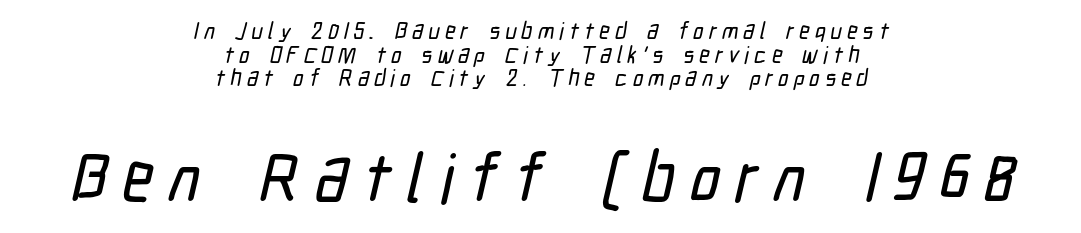
This rendering employs a face without finishing strokes, i.e., a sans-serif. The rendering uses natural spacing where letterforms have individual widths. Scale increases going downward across the two blocks. The passage shown is not underscored anywhere.
